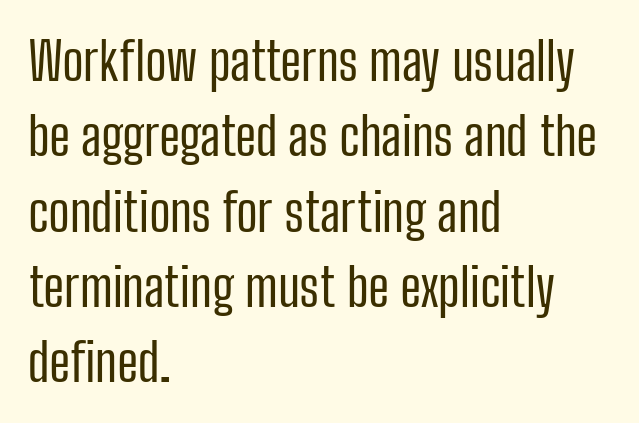
{"serif": "no", "italic": "no", "bold": "no", "weight": "regular", "width": "condensed", "stroke_contrast": "low", "x_height": "medium", "monospaced": "no", "underline": "no", "align": "left", "line_spacing": "normal", "line_spacing_ratio": 1.42, "letter_spacing": "normal", "letter_spacing_em": 0.0, "glyph_px": 53}
